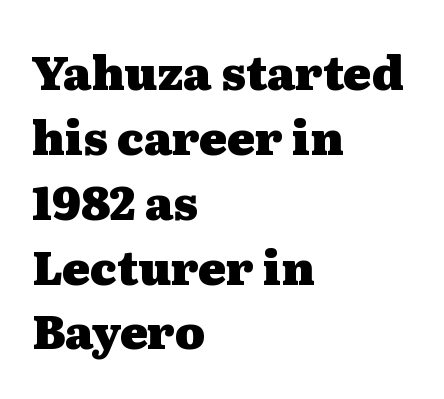
The image shows 46 px heavy, wide serif type, upright; set left-aligned, normal line spacing (1.41x), normal letter spacing, not underlined; medium stroke contrast and a medium x-height.
